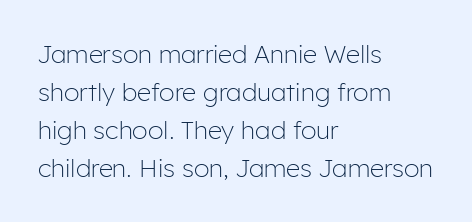
The image shows 25 px text type, upright; set left-aligned, normal line spacing (1.52x), normal letter spacing, not underlined.
